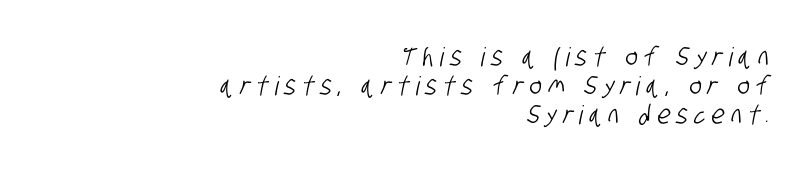
Q: Is the text underlined? A: No.
Q: How is the paragraph aligned? A: Right-aligned.
Q: Is the spacing between letters normal or unusually wide? A: Unusually wide.
Q: Is the spacing between lines tight, normal or loose? A: Tight.
